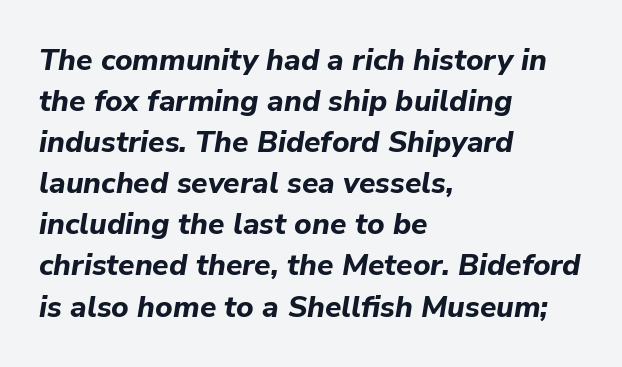
Q: Is the text bold? A: Yes.
Q: Is the text italic (slanted)? A: Yes, it leans right by about 9 degrees.
Q: Is the text underlined? A: No.
Q: How is the paragraph aligned? A: Left-aligned.
Q: Is the spacing between letters normal or unusually wide? A: Normal.
Q: Is the spacing between lines tight, normal or loose? A: Normal.
Q: Width (condensed, normal, or wide)? A: Normal.
Q: Stroke contrast? A: Low.
Q: x-height? A: Medium.
Q: Monospaced? A: No.
